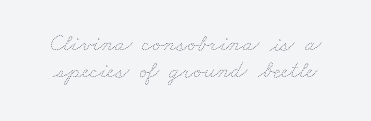
How would I describe the line gaps? Narrow and economical. This sample uses plain, unmodified letter spacing. Heaviness? Minimal to ordinary, like unemphasized prose. The zone under the glyphs is completely vacant.
